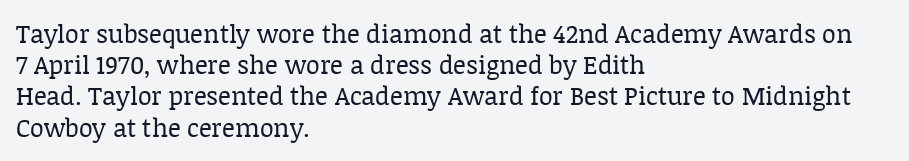
Q: Is the text bold? A: No.
Q: Is the text italic (slanted)? A: No, it is upright.
Q: Is the text underlined? A: No.
Q: How is the paragraph aligned? A: Left-aligned.
Q: Is the spacing between letters normal or unusually wide? A: Normal.
Q: Is the spacing between lines tight, normal or loose? A: Normal.
